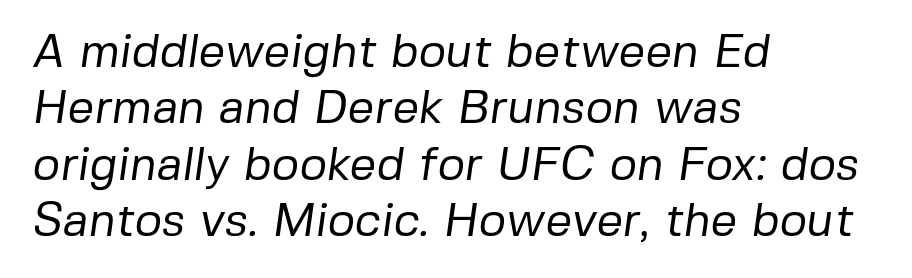
The image shows 47 px regular-weight sans-serif type; set left-aligned, line spacing 1.2x, normal letter spacing, not underlined; low stroke contrast and a medium x-height.
